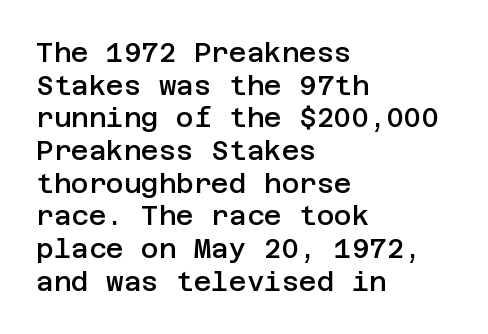
The rendering uses a semibold face; strokes are thickened but not to full bold. Inter-character spacing is left at the font's built-in metrics. Quick note: not italic, upright. Which margin do the lines hug? The left one — the right edge is uneven.
